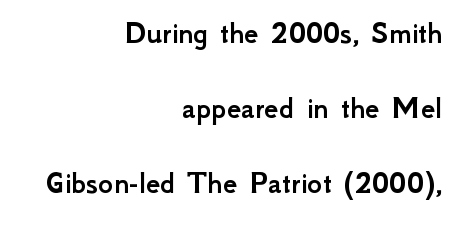
Q: Is the text italic (slanted)? A: No, it is upright.
Q: Is the typeface a serif or a sans-serif typeface? A: Sans-serif.
Q: Is the text underlined? A: No.
Q: How is the paragraph aligned? A: Right-aligned.
Q: Is the spacing between letters normal or unusually wide? A: Normal.
Q: Is the spacing between lines tight, normal or loose? A: Loose.
Q: Width (condensed, normal, or wide)? A: Normal.
Q: Stroke contrast? A: Low.
Q: x-height? A: Small.
Q: Monospaced? A: No.
